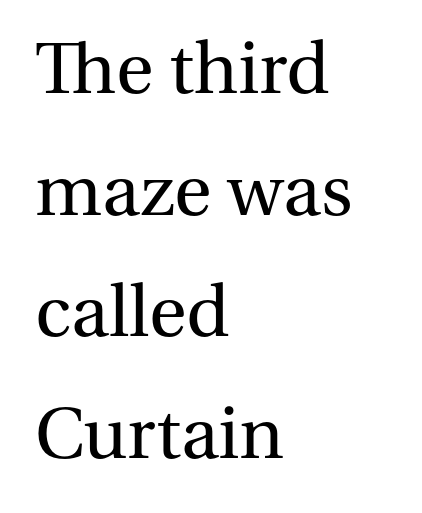
How are the letters spaced? Ordinarily, with no added tracking. Is this a heavy cut? Hardly; it is regular or lighter. The letters advance in unequal steps, a hallmark of proportional type. Vertical strokes here are truly vertical. These lines sit exactly where default settings would place them. Check the space under the baseline: it is left empty.
